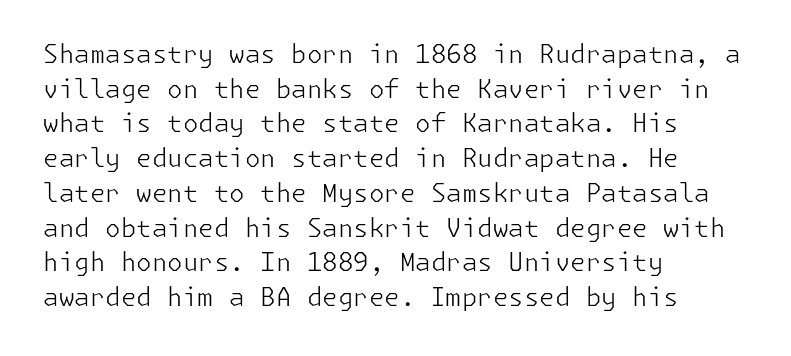
{"italic": "no", "bold": "no", "underline": "no", "align": "left", "line_spacing": "normal", "line_spacing_ratio": 1.39, "letter_spacing": "normal", "letter_spacing_em": 0.0, "glyph_px": 25}
